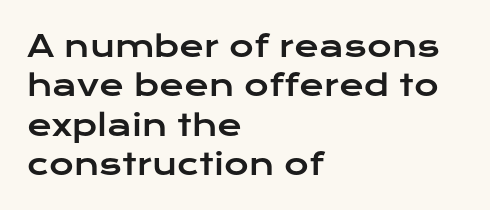
Q: Is the text italic (slanted)? A: No, it is upright.
Q: Is the typeface a serif or a sans-serif typeface? A: Sans-serif.
Q: Is the text underlined? A: No.
Q: How is the paragraph aligned? A: Left-aligned.
Q: Is the spacing between letters normal or unusually wide? A: Normal.
Q: Is the spacing between lines tight, normal or loose? A: Normal.
Q: Width (condensed, normal, or wide)? A: Wide.
Q: Stroke contrast? A: Low.
Q: x-height? A: Medium.
Q: Monospaced? A: No.
